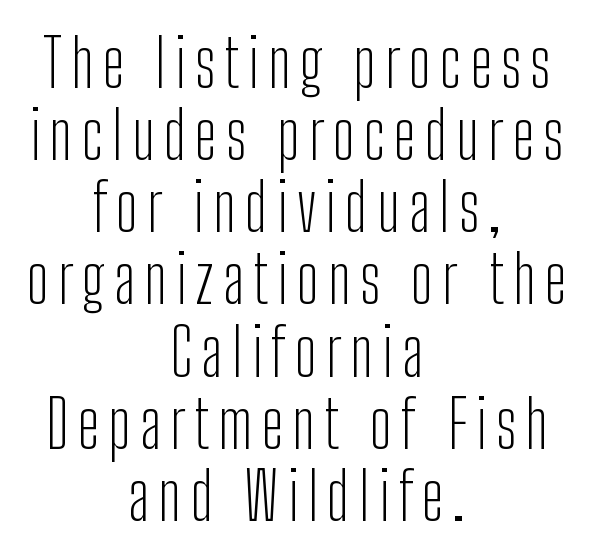
{"serif": "no", "italic": "no", "bold": "no", "weight": "light", "width": "condensed", "stroke_contrast": "low", "x_height": "medium", "monospaced": "no", "underline": "no", "align": "center", "line_spacing": "tight", "line_spacing_ratio": 1.11, "glyph_px": 65}
